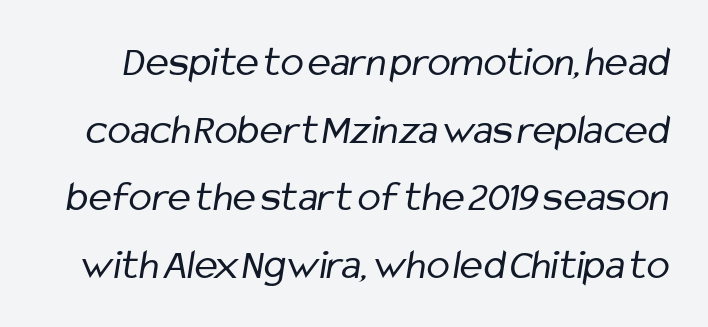
How would I describe the line gaps? Plain and ordinary. Bare-footed words on every line. The letterforms sit shoulder to shoulder at normal distance. In terms of letterform style, serifs are entirely absent. Stems and bowls with no extra thickness — not bold. Looks like regular typesetting: each glyph gets only the width it needs.
